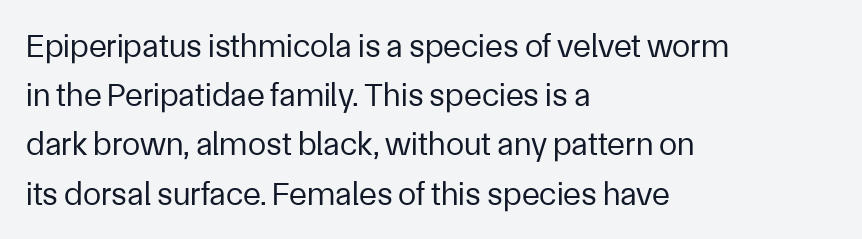
{"serif": "no", "italic": "no", "bold": "no", "weight": "regular", "width": "normal", "stroke_contrast": "low", "x_height": "medium", "monospaced": "no", "underline": "no", "align": "left", "line_spacing": "normal", "line_spacing_ratio": 1.49, "letter_spacing": "normal", "letter_spacing_em": 0.0, "glyph_px": 33}
